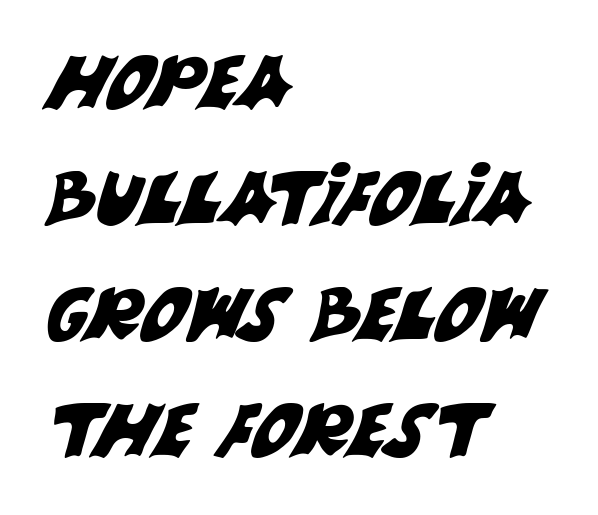
Q: Is the typeface a serif or a sans-serif typeface? A: Sans-serif.
Q: Is the text underlined? A: No.
Q: How is the paragraph aligned? A: Left-aligned.
Q: Is the spacing between letters normal or unusually wide? A: Normal.
Q: Is the spacing between lines tight, normal or loose? A: Normal.
Q: Width (condensed, normal, or wide)? A: Normal.
Q: Stroke contrast? A: Medium.
Q: x-height? A: Large.
Q: Monospaced? A: No.
